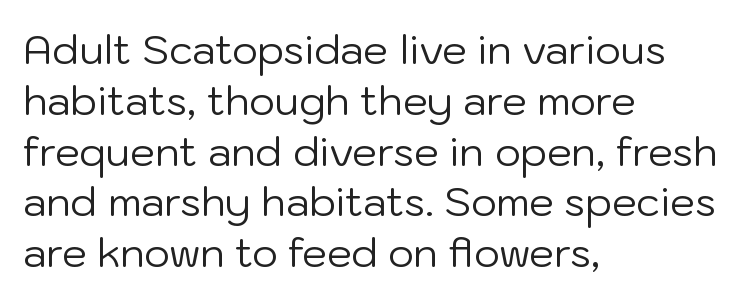
{"serif": "no", "italic": "no", "bold": "no", "weight": "regular", "width": "normal", "stroke_contrast": "low", "x_height": "medium", "monospaced": "no", "underline": "no", "align": "left", "line_spacing": "normal", "line_spacing_ratio": 1.27, "letter_spacing": "normal", "letter_spacing_em": 0.0, "glyph_px": 40}
